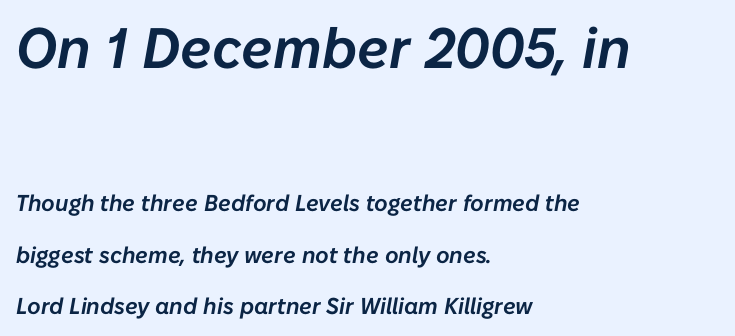
Which margin do the lines hug? The left one — the right edge is uneven. The zone under the glyphs is completely vacant. The horizontal fit of the characters is conventional and even. Spacing verdict: proportional, widths tailored to each character. Which chunk is bigger? The first one — the top block dwarfs the bottom. Summary of vertical rhythm: relaxed, with wide interline spacing.
